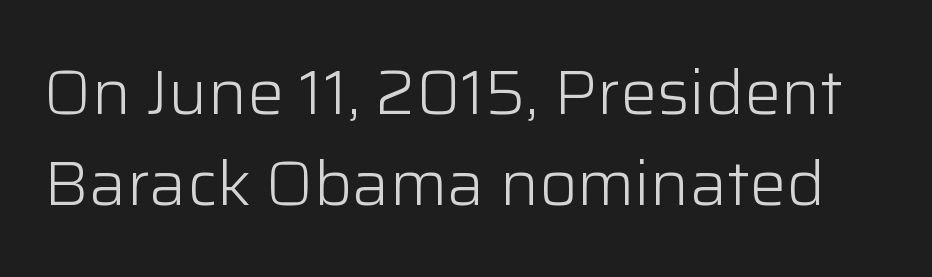
The image shows 61 px light sans-serif type, upright; set normal line spacing (1.5x), normal letter spacing, not underlined; low stroke contrast and a medium x-height.
